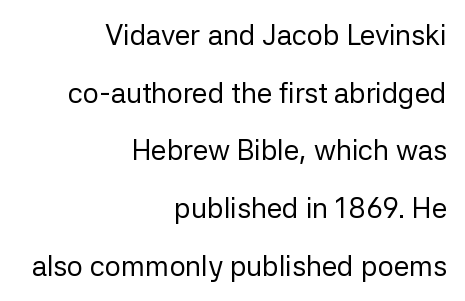
Q: Is the text bold? A: No.
Q: Is the text italic (slanted)? A: No, it is upright.
Q: Is the typeface a serif or a sans-serif typeface? A: Sans-serif.
Q: Is the text underlined? A: No.
Q: How is the paragraph aligned? A: Right-aligned.
Q: Is the spacing between letters normal or unusually wide? A: Normal.
Q: Is the spacing between lines tight, normal or loose? A: Loose.
Q: Width (condensed, normal, or wide)? A: Normal.
Q: Stroke contrast? A: Low.
Q: x-height? A: Medium.
Q: Monospaced? A: No.
